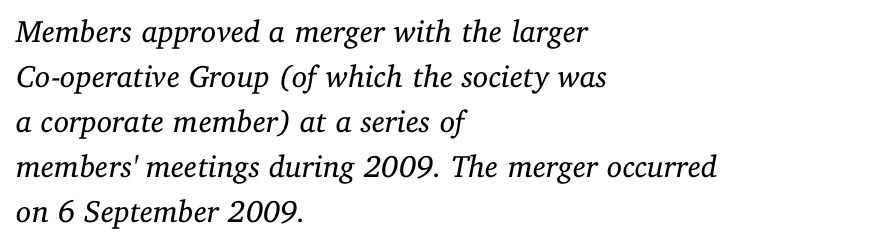
{"serif": "yes", "italic": "yes", "lean": "right", "slant_degrees": 11, "bold": "no", "weight": "regular", "width": "normal", "stroke_contrast": "low", "x_height": "medium", "monospaced": "no", "underline": "no", "align": "left", "line_spacing": "normal", "line_spacing_ratio": 1.45, "letter_spacing": "normal", "letter_spacing_em": 0.0, "glyph_px": 31}
